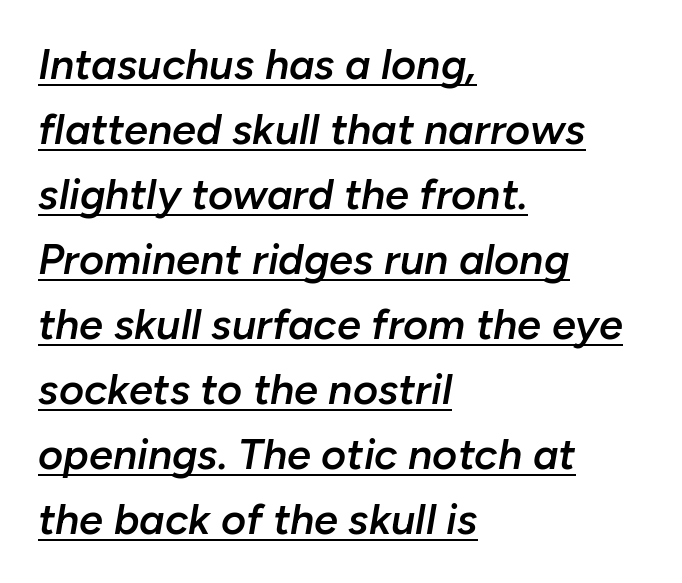
The image shows 43 px semibold type, italic (leaning right); set left-aligned, normal line spacing (1.51x), normal letter spacing, underlined; low stroke contrast and a medium x-height.
